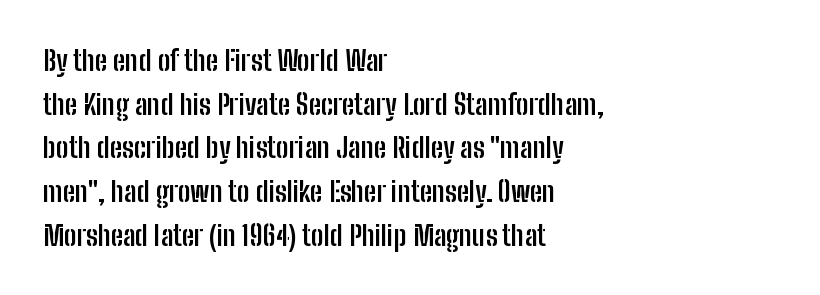
{"serif": "no", "italic": "no", "bold": "yes", "weight": "semibold", "width": "condensed", "stroke_contrast": "low", "x_height": "medium", "monospaced": "no", "underline": "no", "align": "left", "line_spacing": "normal", "line_spacing_ratio": 1.56, "letter_spacing": "normal", "letter_spacing_em": 0.0, "glyph_px": 28}
